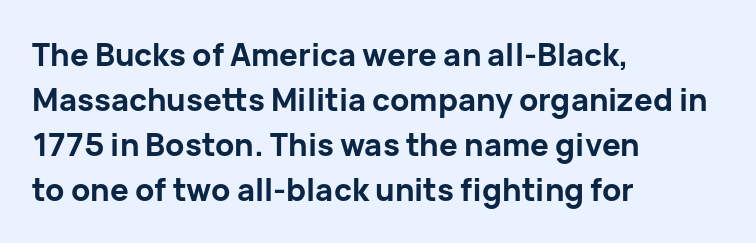
Plain, unruled lines of type. Honestly, the row spacing looks completely unremarkable. Heavy, bold letterforms. No italicization has been applied; the sample stays upright. The face used here is proportionally spaced, like ordinary book or web type. The gaps between neighbouring characters are ordinary and unremarkable.
